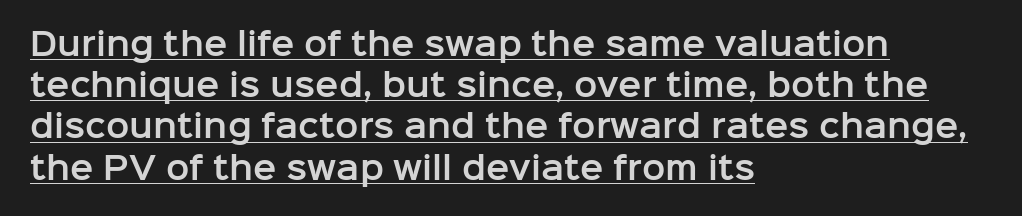
Q: Is the text italic (slanted)? A: No, it is upright.
Q: Is the typeface a serif or a sans-serif typeface? A: Sans-serif.
Q: Is the text underlined? A: Yes.
Q: How is the paragraph aligned? A: Left-aligned.
Q: Is the spacing between letters normal or unusually wide? A: Normal.
Q: Is the spacing between lines tight, normal or loose? A: Normal.
Q: Width (condensed, normal, or wide)? A: Normal.
Q: Stroke contrast? A: Low.
Q: x-height? A: Medium.
Q: Monospaced? A: No.
